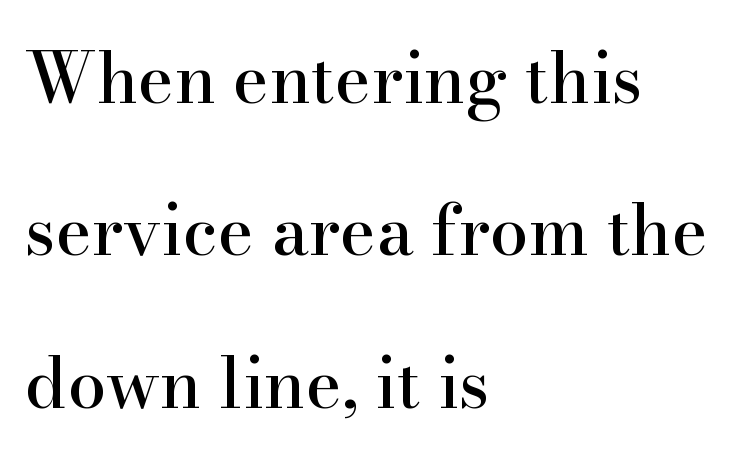
The image shows 69 px serif type, upright; set left-aligned, loose line spacing (2.21x), normal letter spacing, not underlined; high stroke contrast and a small x-height.
